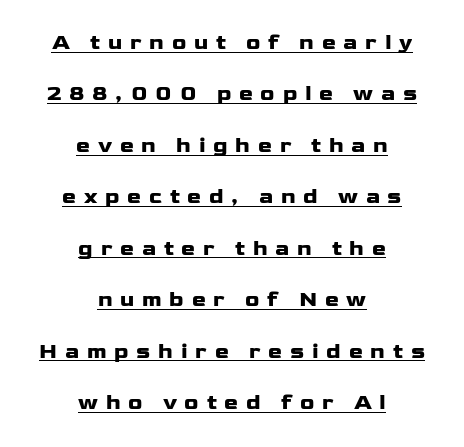
The image shows 21 px bold type, upright; set centered, loose line spacing (2.45x), unusually wide letter spacing (+0.37 em), underlined.
